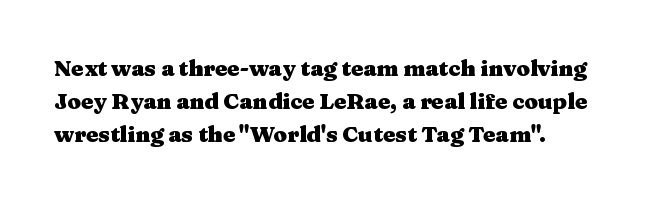
The image shows 22 px bold type, upright; set left-aligned, normal line spacing (1.49x), normal letter spacing, not underlined.
